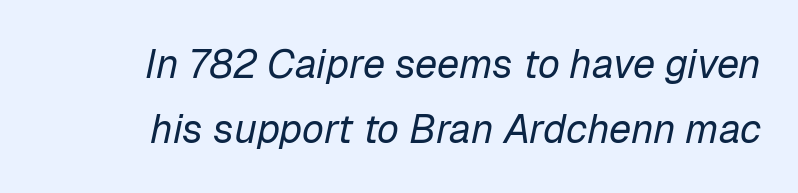
The string is rendered with underlining switched off. Is the type heavy? It reads as light-to-regular instead. Words appear dense and cohesive because spacing is normal. Compared with ordinary roman type, these characters are visibly tilted.
